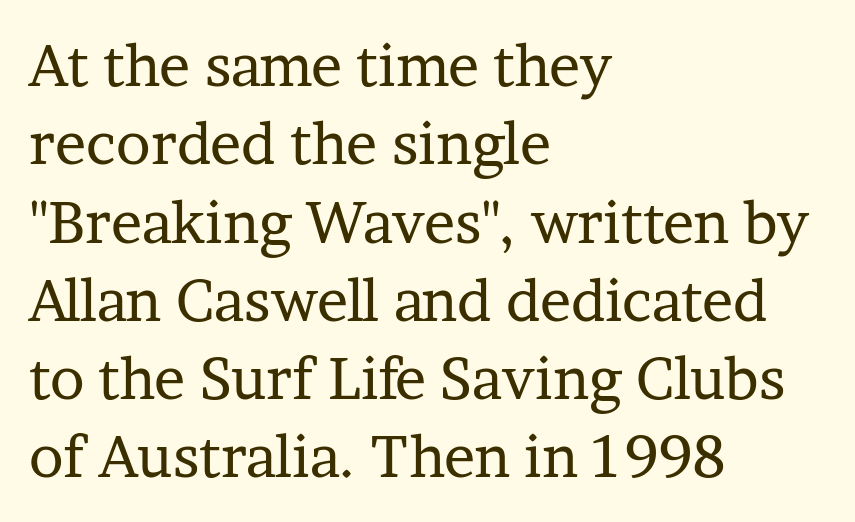
Q: Is the text bold? A: No.
Q: Is the text italic (slanted)? A: No, it is upright.
Q: Is the typeface a serif or a sans-serif typeface? A: Serif.
Q: Is the text underlined? A: No.
Q: How is the paragraph aligned? A: Left-aligned.
Q: Is the spacing between letters normal or unusually wide? A: Normal.
Q: Is the spacing between lines tight, normal or loose? A: Normal.
Q: Width (condensed, normal, or wide)? A: Normal.
Q: Stroke contrast? A: Low.
Q: x-height? A: Medium.
Q: Monospaced? A: No.
